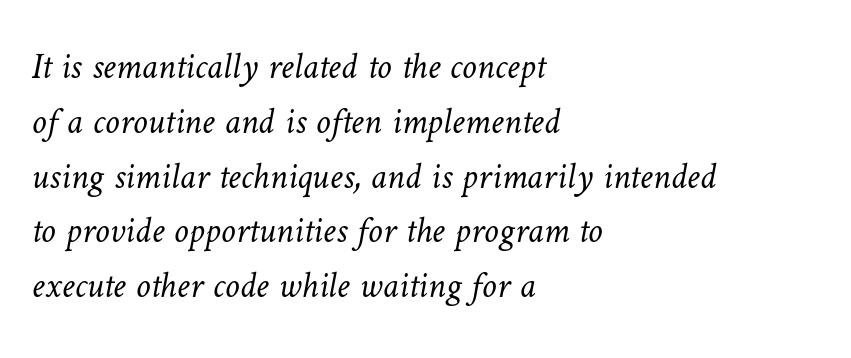
Think of a printed novel: that variable character pitch is what you see here. The leading is moderate, giving the passage an even texture. In CSS terms this would be text-align: left. You could call the tracking neutral — neither tight nor loose.
